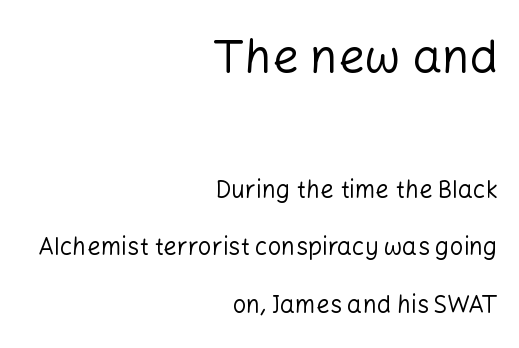
{"serif": "no", "italic": "no", "bold": "no", "weight": "regular", "width": "normal", "stroke_contrast": "low", "x_height": "medium", "monospaced": "no", "underline": "no", "align": "right", "line_spacing": "loose", "line_spacing_ratio": 2.39, "letter_spacing": "normal", "letter_spacing_em": 0.0, "larger_block": "first", "size_ratio": 1.96, "glyph_px": 47}
